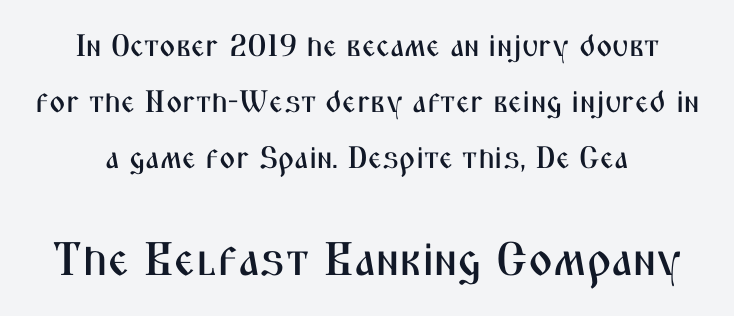
Q: Is the text italic (slanted)? A: No, it is upright.
Q: Is the typeface a serif or a sans-serif typeface? A: Sans-serif.
Q: Is the text underlined? A: No.
Q: Is the spacing between letters normal or unusually wide? A: Normal.
Q: Which block of text is set in a larger size, the first (top) or the second (bottom)? A: The second (bottom) one.
Q: Width (condensed, normal, or wide)? A: Condensed.
Q: Stroke contrast? A: Medium.
Q: x-height? A: Medium.
Q: Monospaced? A: No.
